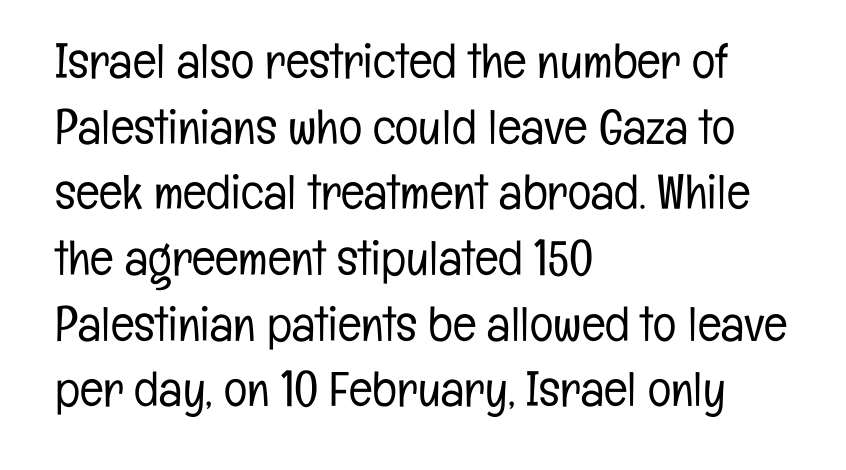
The image shows 49 px light, condensed sans-serif type, upright; set left-aligned, normal line spacing (1.34x), normal letter spacing, not underlined; low stroke contrast and a medium x-height.
